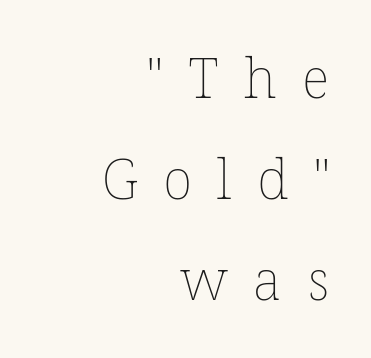
Q: Is the text bold? A: No.
Q: Is the text italic (slanted)? A: No, it is upright.
Q: Is the text underlined? A: No.
Q: How is the paragraph aligned? A: Right-aligned.
Q: Is the spacing between letters normal or unusually wide? A: Unusually wide.
Q: Width (condensed, normal, or wide)? A: Normal.
Q: Stroke contrast? A: Low.
Q: x-height? A: Medium.
Q: Monospaced? A: No.
